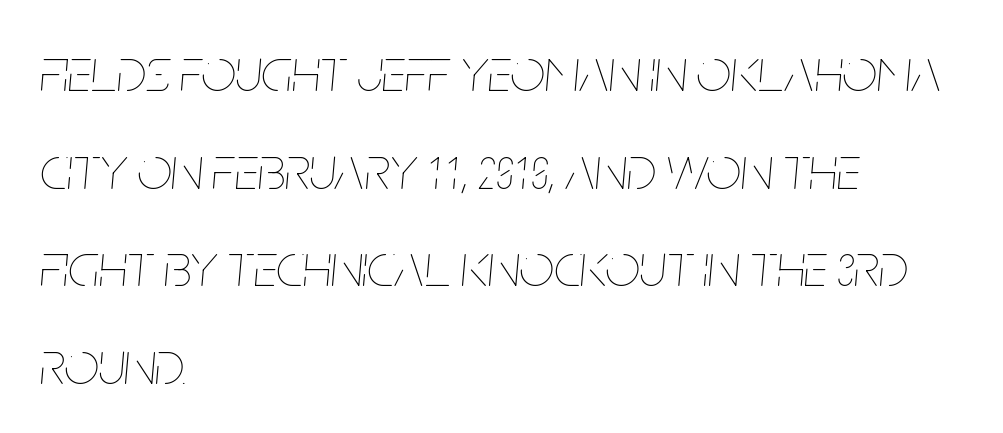
{"italic": "yes", "lean": "right", "slant_degrees": 5, "bold": "no", "weight": "thin", "width": "condensed", "stroke_contrast": "low", "x_height": "large", "monospaced": "no", "underline": "no", "align": "left", "line_spacing": "normal", "line_spacing_ratio": 1.6, "letter_spacing": "normal", "letter_spacing_em": 0.0, "glyph_px": 61}
